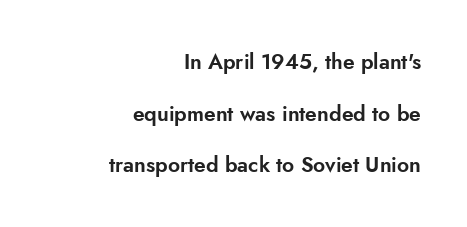
The image shows 21 px text type, upright; set right-aligned, loose line spacing (2.46x), normal letter spacing, not underlined.
